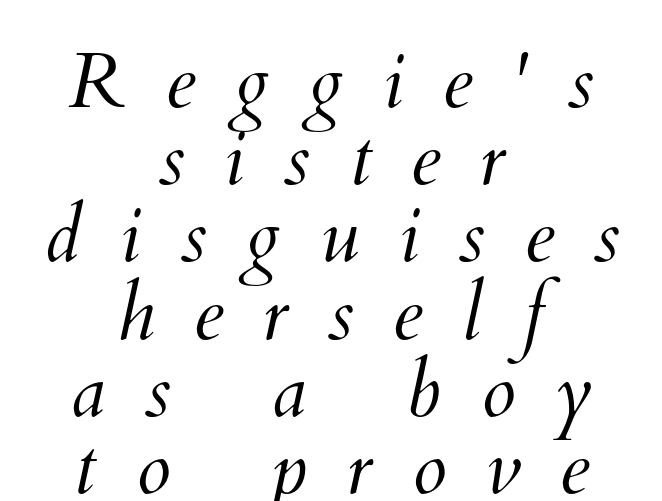
The image shows 78 px light type; set centered, tight line spacing (0.99x), unusually wide letter spacing (+0.5 em), not underlined; medium stroke contrast and a small x-height.
